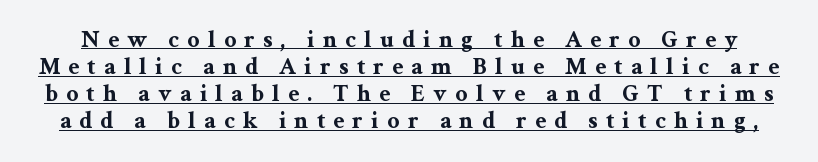
Does a line run under the words? Yes, clearly. Observe the wide spacing: letters keep a clear distance from each other. Set as a true bold cut, around the 700 mark. Every character sits straight up, as roman type does. This sample trades vertical openness for compactness between lines.
